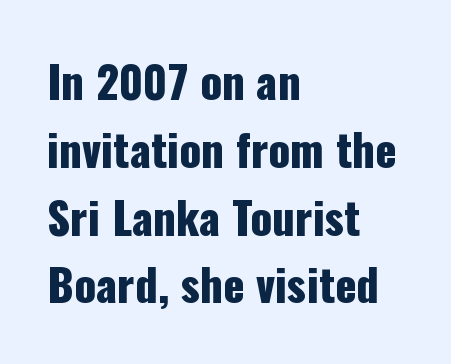
Q: Is the text italic (slanted)? A: No, it is upright.
Q: Is the typeface a serif or a sans-serif typeface? A: Sans-serif.
Q: Is the text underlined? A: No.
Q: How is the paragraph aligned? A: Left-aligned.
Q: Is the spacing between letters normal or unusually wide? A: Normal.
Q: Is the spacing between lines tight, normal or loose? A: Normal.
Q: Width (condensed, normal, or wide)? A: Condensed.
Q: Stroke contrast? A: Low.
Q: x-height? A: Medium.
Q: Monospaced? A: No.
